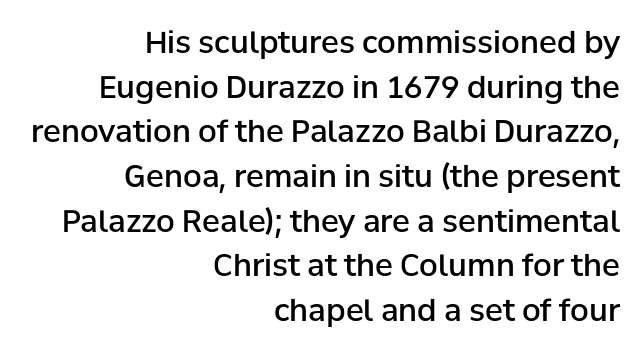
Q: Is the text bold? A: Semi-bold.
Q: Is the text italic (slanted)? A: No, it is upright.
Q: Is the typeface a serif or a sans-serif typeface? A: Sans-serif.
Q: Is the text underlined? A: No.
Q: How is the paragraph aligned? A: Right-aligned.
Q: Is the spacing between letters normal or unusually wide? A: Normal.
Q: Is the spacing between lines tight, normal or loose? A: Normal.
Q: Width (condensed, normal, or wide)? A: Normal.
Q: Stroke contrast? A: Low.
Q: x-height? A: Medium.
Q: Monospaced? A: No.
